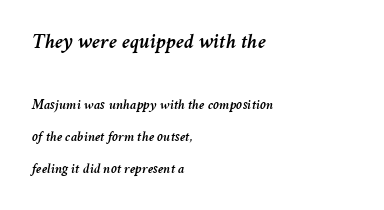
{"italic": "yes", "lean": "right", "slant_degrees": 11, "underline": "no", "align": "left", "line_spacing": "loose", "line_spacing_ratio": 2.32, "letter_spacing": "normal", "letter_spacing_em": 0.0, "larger_block": "first", "size_ratio": 1.5, "glyph_px": 21}
